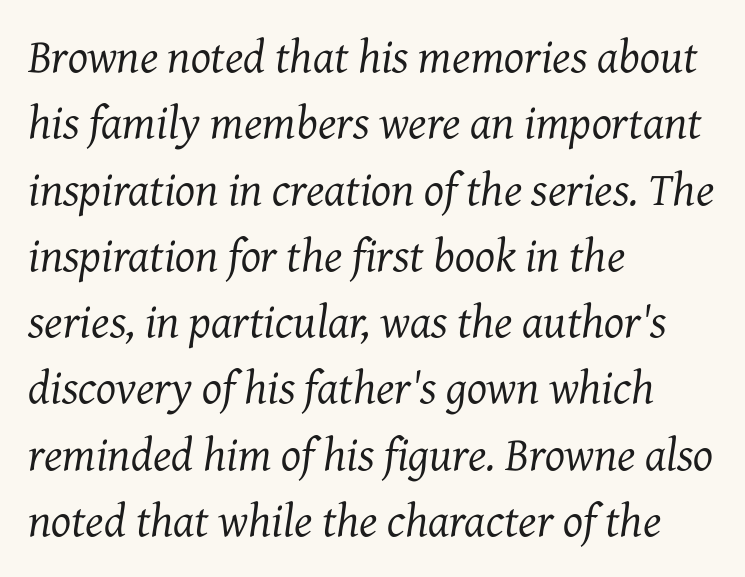
The image shows 47 px regular-weight serif type, italic (leaning right); set left-aligned, normal line spacing (1.41x), normal letter spacing, not underlined; medium stroke contrast and a medium x-height.
